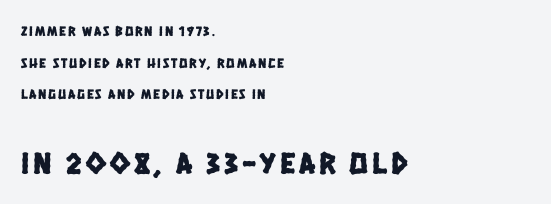
This sample has the flowing, uneven cadence of proportional lettering. Descender tails drop into unmarked territory. Alignment: flush left. Rows of type keep a wide berth in the vertical direction. Nope, no serifs anywhere on these letters.
